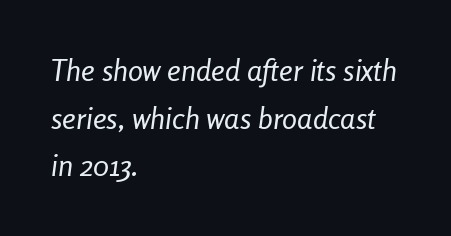
Here the glyphs are tracked normally, forming tight word shapes. Character widths vary here, with narrow letters taking less room than wide ones. Alignment: flush left. Designer's note — italics engaged.
